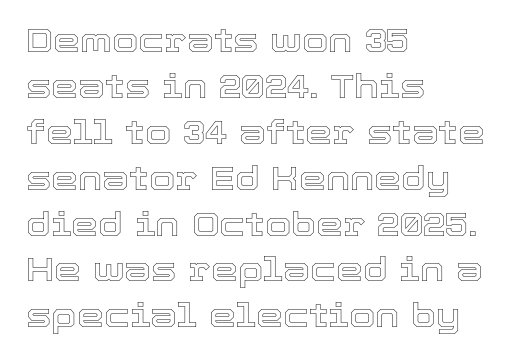
A classic flush-left, rag-right setting is used for this passage. Whoever set this chose a conventional vertical rhythm. Each letter keeps its own natural width here, so spacing adapts to shape. Observe the ordinary spacing: letters are neighbours, not strangers. Lines of text with bare space underneath.
